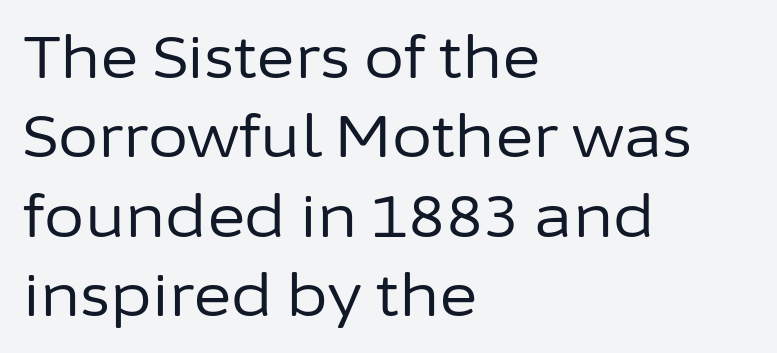
The image shows 58 px regular-weight sans-serif type, upright; set left-aligned, normal line spacing (1.37x), normal letter spacing, not underlined; low stroke contrast and a medium x-height.
